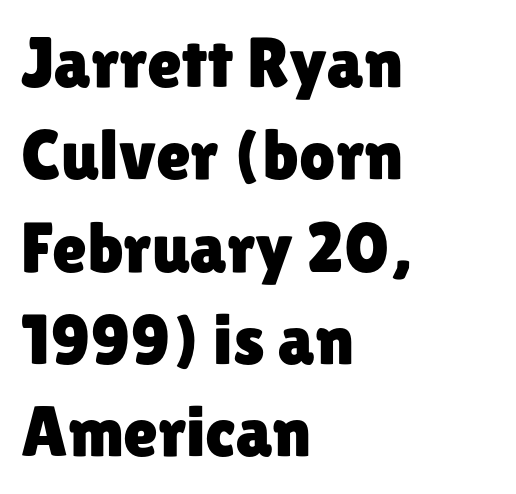
Q: Is the text italic (slanted)? A: No, it is upright.
Q: Is the typeface a serif or a sans-serif typeface? A: Sans-serif.
Q: Is the text underlined? A: No.
Q: How is the paragraph aligned? A: Left-aligned.
Q: Is the spacing between letters normal or unusually wide? A: Normal.
Q: Is the spacing between lines tight, normal or loose? A: Normal.
Q: Width (condensed, normal, or wide)? A: Normal.
Q: Stroke contrast? A: Low.
Q: x-height? A: Medium.
Q: Monospaced? A: No.
